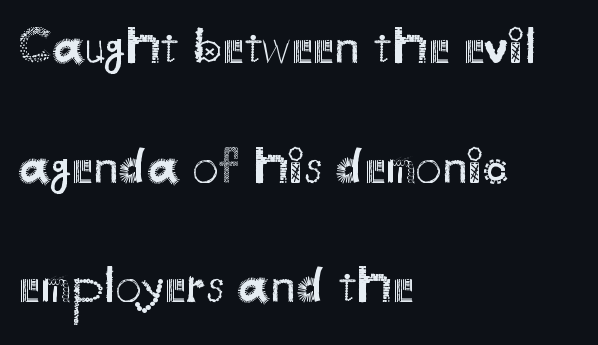
Q: Is the text bold? A: No.
Q: Is the text italic (slanted)? A: No, it is upright.
Q: Is the typeface a serif or a sans-serif typeface? A: Sans-serif.
Q: Is the text underlined? A: No.
Q: How is the paragraph aligned? A: Left-aligned.
Q: Is the spacing between letters normal or unusually wide? A: Normal.
Q: Is the spacing between lines tight, normal or loose? A: Loose.
Q: Width (condensed, normal, or wide)? A: Normal.
Q: Stroke contrast? A: Medium.
Q: x-height? A: Small.
Q: Monospaced? A: No.
